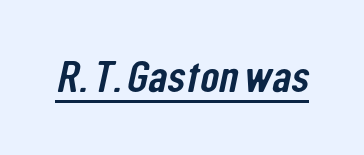
The line texture is even and compact thanks to regular tracking. The face used here is proportionally spaced, like ordinary book or web type. What decoration does the sample have? An underline. The font family rendered here belongs to the sans-serif group.
